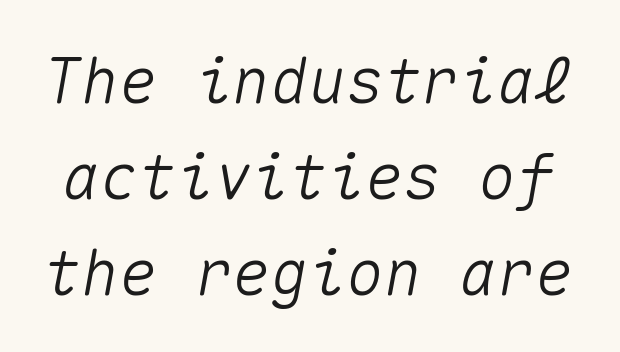
{"italic": "yes", "lean": "right", "slant_degrees": 10, "width": "normal", "stroke_contrast": "medium", "x_height": "medium", "monospaced": "yes", "underline": "no", "line_spacing": "normal", "line_spacing_ratio": 1.52, "letter_spacing": "normal", "letter_spacing_em": 0.0, "glyph_px": 63}
